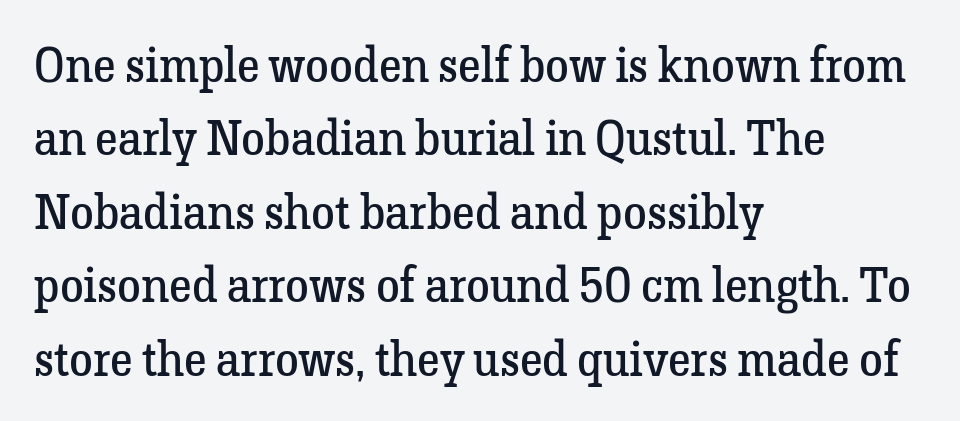
Q: Is the text bold? A: No.
Q: Is the text italic (slanted)? A: No, it is upright.
Q: Is the typeface a serif or a sans-serif typeface? A: Serif.
Q: Is the text underlined? A: No.
Q: How is the paragraph aligned? A: Left-aligned.
Q: Is the spacing between letters normal or unusually wide? A: Normal.
Q: Is the spacing between lines tight, normal or loose? A: Normal.
Q: Width (condensed, normal, or wide)? A: Normal.
Q: Stroke contrast? A: Low.
Q: x-height? A: Medium.
Q: Monospaced? A: No.
